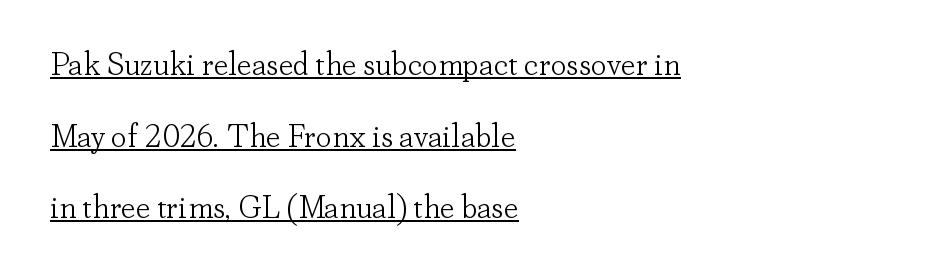
{"serif": "yes", "italic": "no", "bold": "no", "weight": "light", "width": "normal", "stroke_contrast": "low", "x_height": "small", "monospaced": "no", "underline": "yes", "align": "left", "line_spacing": "loose", "line_spacing_ratio": 2.24, "letter_spacing": "normal", "letter_spacing_em": 0.0, "glyph_px": 32}
